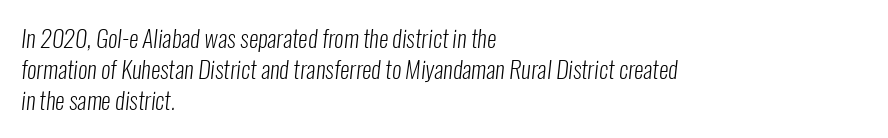
The image shows 24 px text type; set left-aligned, normal line spacing (1.29x), normal letter spacing, not underlined.
